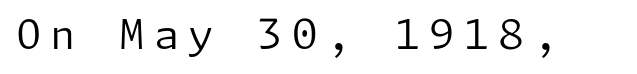
The image shows 41 px regular-weight sans-serif type, upright; set unusually wide letter spacing (+0.22 em), not underlined; low stroke contrast and a medium x-height.
